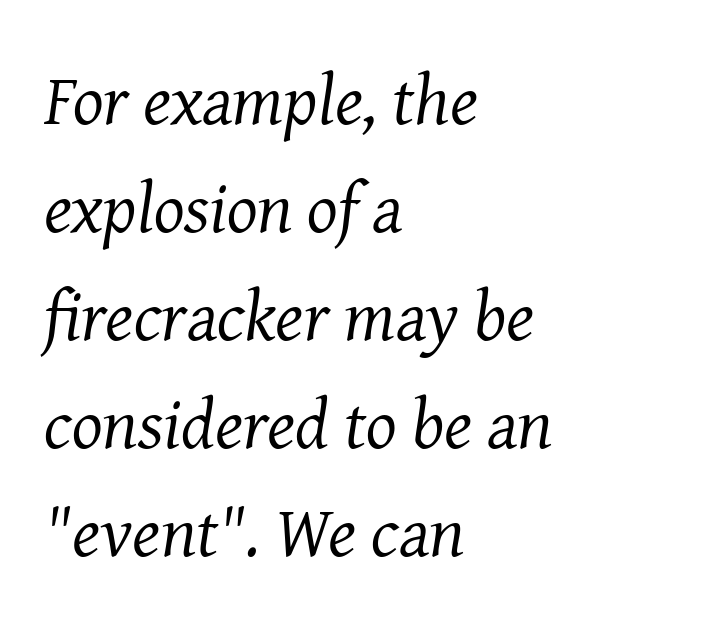
The image shows 72 px regular-weight serif type, italic (leaning right); set left-aligned, normal line spacing (1.5x), normal letter spacing, not underlined; medium stroke contrast and a medium x-height.
